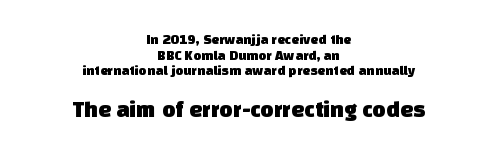
Q: Is the text underlined? A: No.
Q: How is the paragraph aligned? A: Centered.
Q: Is the spacing between letters normal or unusually wide? A: Normal.
Q: Is the spacing between lines tight, normal or loose? A: Tight.
Q: Which block of text is set in a larger size, the first (top) or the second (bottom)? A: The second (bottom) one.
